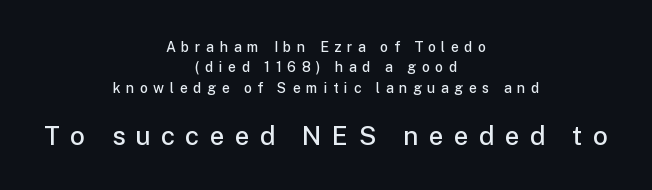
Q: Is the text bold? A: Semi-bold.
Q: Is the text italic (slanted)? A: No, it is upright.
Q: Is the text underlined? A: No.
Q: How is the paragraph aligned? A: Centered.
Q: Is the spacing between letters normal or unusually wide? A: Unusually wide.
Q: Is the spacing between lines tight, normal or loose? A: Normal.
Q: Which block of text is set in a larger size, the first (top) or the second (bottom)? A: The second (bottom) one.
